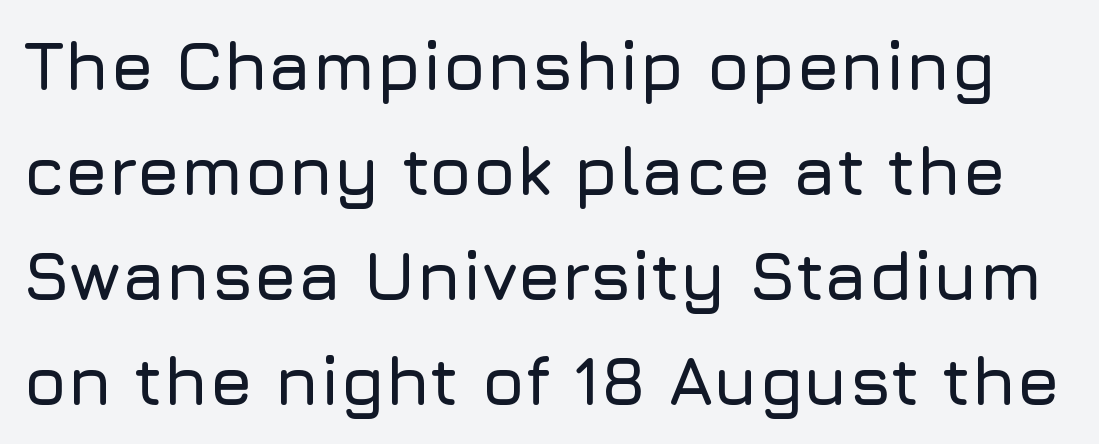
The image shows 69 px sans-serif type, upright; set normal line spacing (1.52x), normal letter spacing, not underlined; low stroke contrast and a medium x-height.
